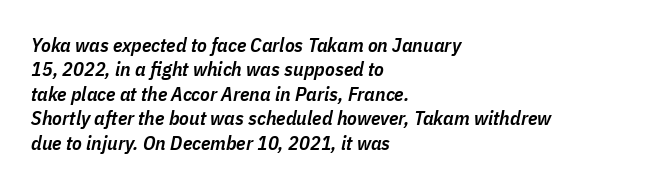
The image shows 20 px text type, italic (leaning right); set left-aligned, line spacing 1.22x, normal letter spacing, not underlined.
